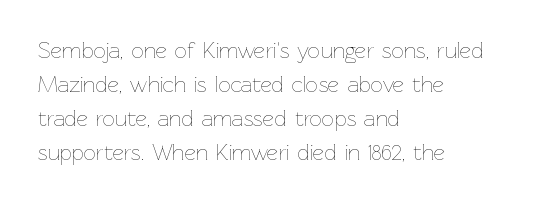
Q: Is the text bold? A: No.
Q: Is the text italic (slanted)? A: No, it is upright.
Q: Is the text underlined? A: No.
Q: How is the paragraph aligned? A: Left-aligned.
Q: Is the spacing between letters normal or unusually wide? A: Normal.
Q: Is the spacing between lines tight, normal or loose? A: Normal.
